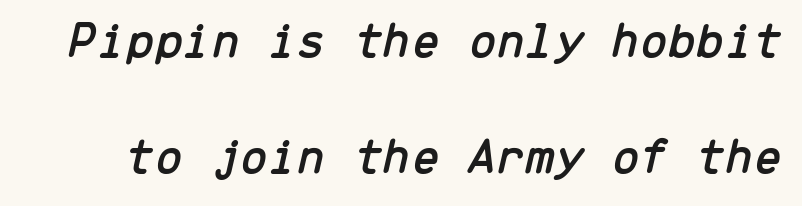
Q: Is the text italic (slanted)? A: Yes, it leans right by about 13 degrees.
Q: Is the text underlined? A: No.
Q: Is the spacing between letters normal or unusually wide? A: Normal.
Q: Is the spacing between lines tight, normal or loose? A: Loose.
Q: Width (condensed, normal, or wide)? A: Normal.
Q: Stroke contrast? A: Low.
Q: x-height? A: Medium.
Q: Monospaced? A: Yes.
